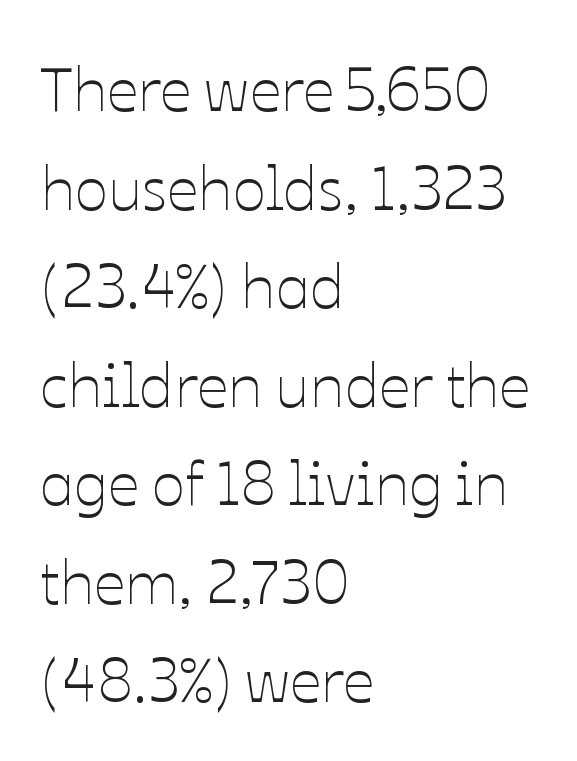
This sample uses plain, unmodified letter spacing. Every stem runs plumb, perpendicular to the baseline. Descender tails drop into unmarked territory. Quick note: interline space is typical. Is the type heavy? It reads as light-to-regular instead.
